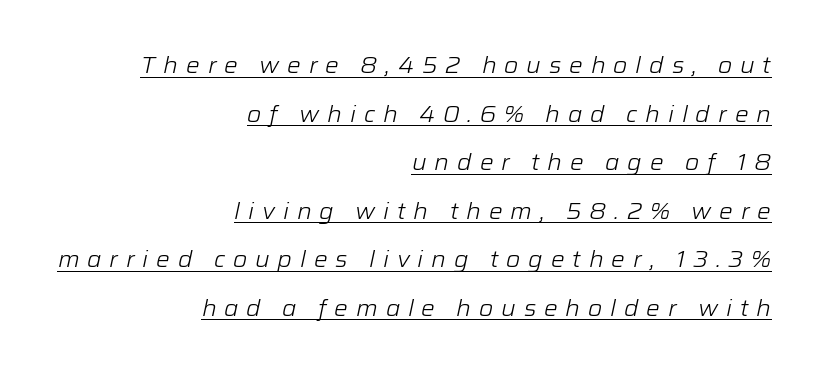
{"italic": "yes", "lean": "right", "slant_degrees": 12, "bold": "no", "underline": "yes", "align": "right", "line_spacing": "loose", "line_spacing_ratio": 2.11, "letter_spacing": "wide", "letter_spacing_em": 0.34, "glyph_px": 23}
